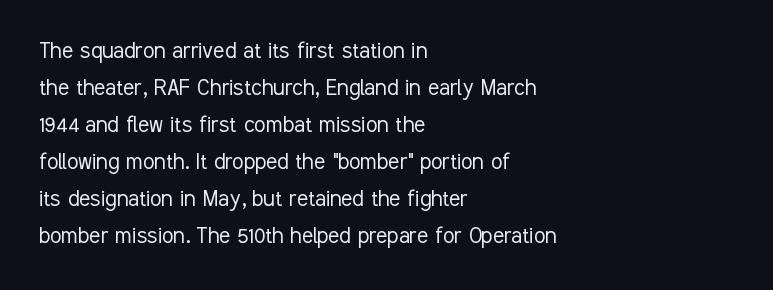
{"italic": "no", "bold": "no", "underline": "no", "align": "left", "line_spacing": "normal", "line_spacing_ratio": 1.42, "letter_spacing": "normal", "letter_spacing_em": 0.0, "glyph_px": 26}
